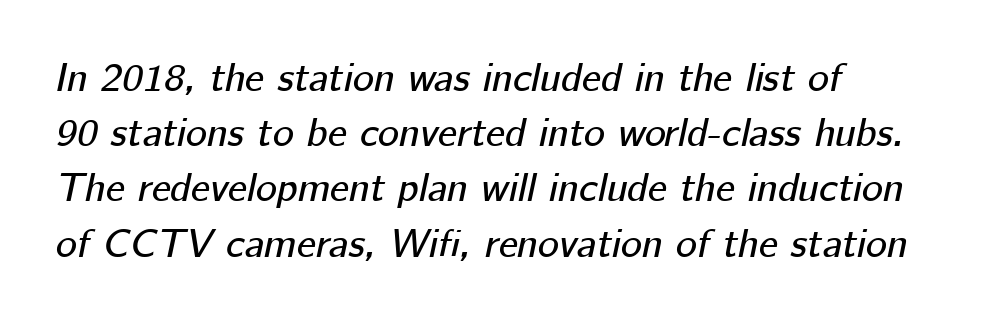
The setting favours the left margin, as ordinary paragraphs usually do. Plain, unruled lines of type. Compared with ordinary roman type, these characters are visibly tilted. The passage shown is typed in a proportional face where columns would drift. The rendering uses a moderate line-height, typical for paragraphs.
